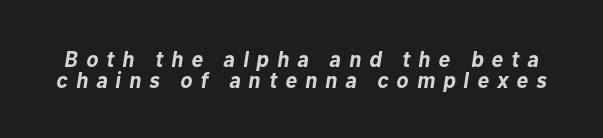
The image shows 22 px bold type, italic (leaning right); set tight line spacing (0.96x), unusually wide letter spacing (+0.37 em), not underlined.
